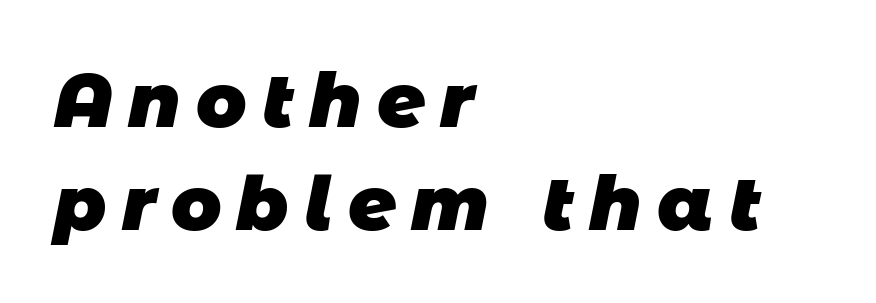
{"serif": "no", "bold": "yes", "weight": "heavy", "width": "normal", "stroke_contrast": "low", "x_height": "large", "monospaced": "no", "underline": "no", "align": "left", "line_spacing": "normal", "line_spacing_ratio": 1.37, "letter_spacing": "wide", "letter_spacing_em": 0.2, "glyph_px": 75}
